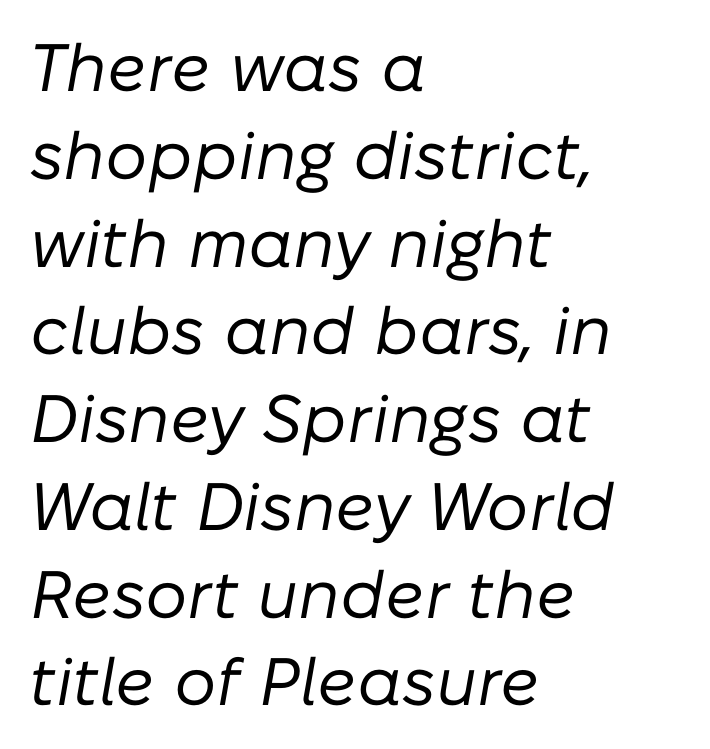
The passage is arranged the way most books set body copy — flush left. Do the characters align in a grid? No, the font is proportional. Summary of weight: not heavy and not bold. A bare baseline throughout the passage. Leading: standard. The horizontal fit of the characters is conventional and even.
